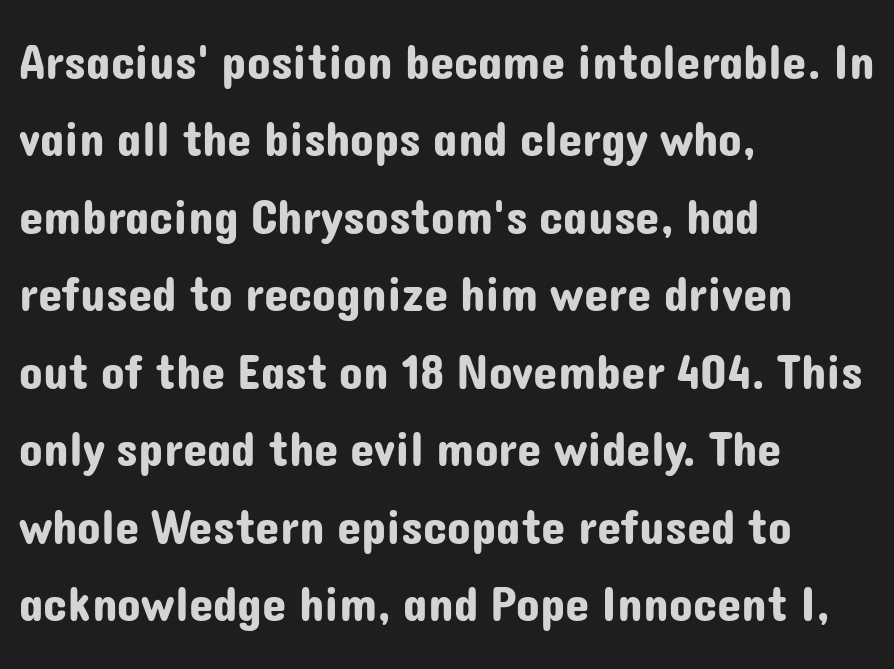
The image shows 49 px sans-serif type, upright; set left-aligned, normal line spacing (1.58x), normal letter spacing, not underlined; low stroke contrast and a medium x-height.
